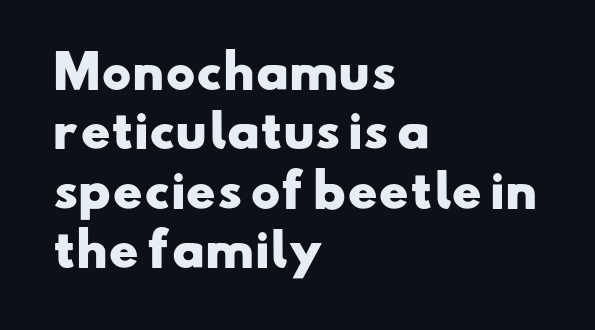
A sans-serif font was chosen for this passage. Stroke thickness is high; the sample reads as a true bold. Short note: letters normally spaced. Has an underline been added? It has not. This rendering uses left alignment, leaving the right contour irregular.
